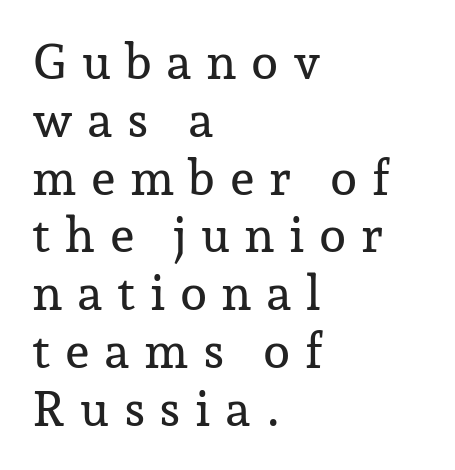
{"serif": "yes", "italic": "no", "width": "normal", "stroke_contrast": "low", "x_height": "medium", "monospaced": "no", "underline": "no", "align": "left", "line_spacing_ratio": 1.18, "letter_spacing": "wide", "letter_spacing_em": 0.29, "glyph_px": 49}
